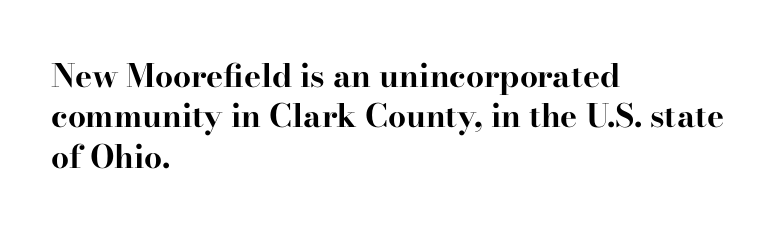
Q: Is the text bold? A: Yes.
Q: Is the text italic (slanted)? A: No, it is upright.
Q: Is the typeface a serif or a sans-serif typeface? A: Serif.
Q: Is the text underlined? A: No.
Q: How is the paragraph aligned? A: Left-aligned.
Q: Is the spacing between letters normal or unusually wide? A: Normal.
Q: Is the spacing between lines tight, normal or loose? A: Normal.
Q: Width (condensed, normal, or wide)? A: Wide.
Q: Stroke contrast? A: High.
Q: x-height? A: Small.
Q: Monospaced? A: No.
